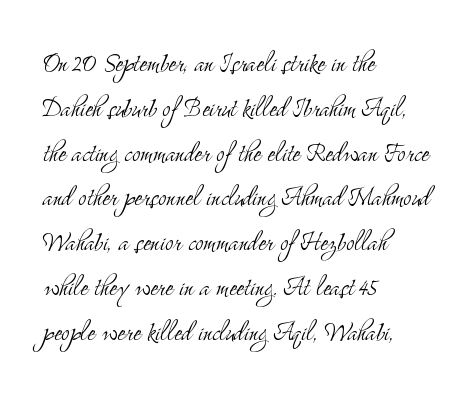
{"serif": "yes", "bold": "no", "weight": "light", "width": "condensed", "stroke_contrast": "medium", "x_height": "small", "monospaced": "no", "underline": "no", "align": "left", "line_spacing": "normal", "line_spacing_ratio": 1.4, "letter_spacing": "normal", "letter_spacing_em": 0.0, "glyph_px": 32}
